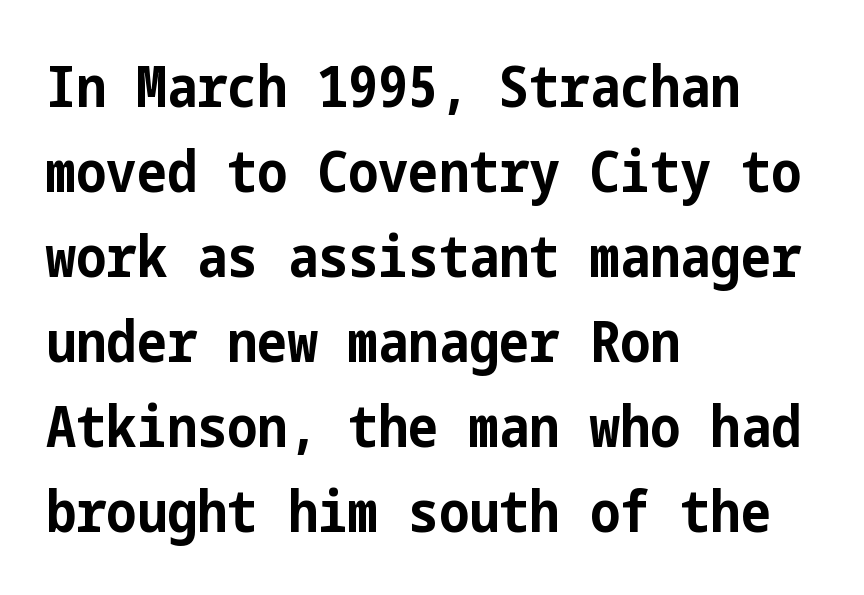
{"serif": "no", "italic": "no", "bold": "yes", "weight": "bold", "width": "condensed", "stroke_contrast": "low", "x_height": "medium", "underline": "no", "align": "left", "line_spacing": "normal", "line_spacing_ratio": 1.49, "letter_spacing": "normal", "letter_spacing_em": 0.0, "glyph_px": 57}
